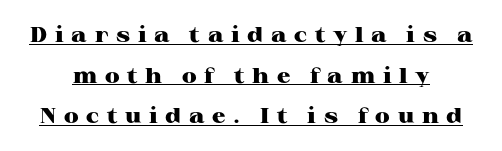
{"italic": "no", "bold": "yes", "underline": "yes", "line_spacing": "loose", "line_spacing_ratio": 1.93, "letter_spacing": "wide", "letter_spacing_em": 0.37, "glyph_px": 21}
